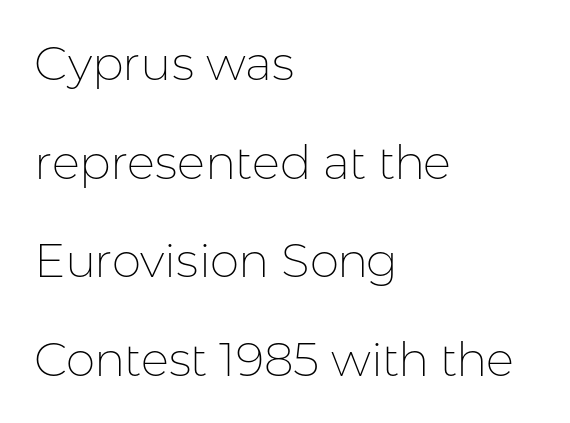
{"serif": "no", "italic": "no", "bold": "no", "weight": "thin", "width": "normal", "stroke_contrast": "low", "x_height": "medium", "monospaced": "no", "underline": "no", "align": "left", "line_spacing": "loose", "line_spacing_ratio": 2.1, "letter_spacing": "normal", "letter_spacing_em": 0.0, "glyph_px": 47}
